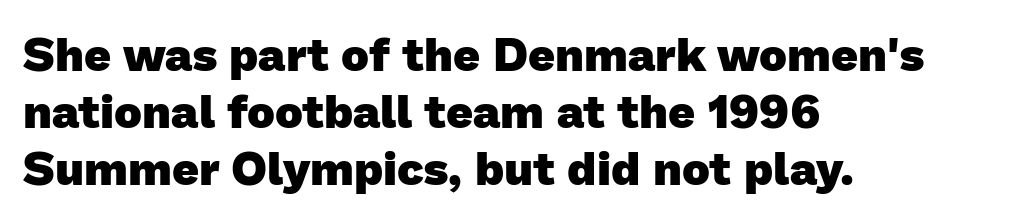
Q: Is the text bold? A: Yes.
Q: Is the typeface a serif or a sans-serif typeface? A: Sans-serif.
Q: Is the text underlined? A: No.
Q: How is the paragraph aligned? A: Left-aligned.
Q: Is the spacing between letters normal or unusually wide? A: Normal.
Q: Width (condensed, normal, or wide)? A: Normal.
Q: Stroke contrast? A: Low.
Q: x-height? A: Medium.
Q: Monospaced? A: No.
